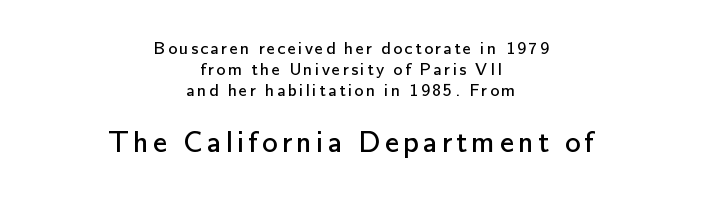
Q: Is the text bold? A: No.
Q: Is the text italic (slanted)? A: No, it is upright.
Q: Is the typeface a serif or a sans-serif typeface? A: Sans-serif.
Q: Is the text underlined? A: No.
Q: How is the paragraph aligned? A: Centered.
Q: Which block of text is set in a larger size, the first (top) or the second (bottom)? A: The second (bottom) one.
Q: Width (condensed, normal, or wide)? A: Normal.
Q: Stroke contrast? A: Low.
Q: x-height? A: Small.
Q: Monospaced? A: No.
